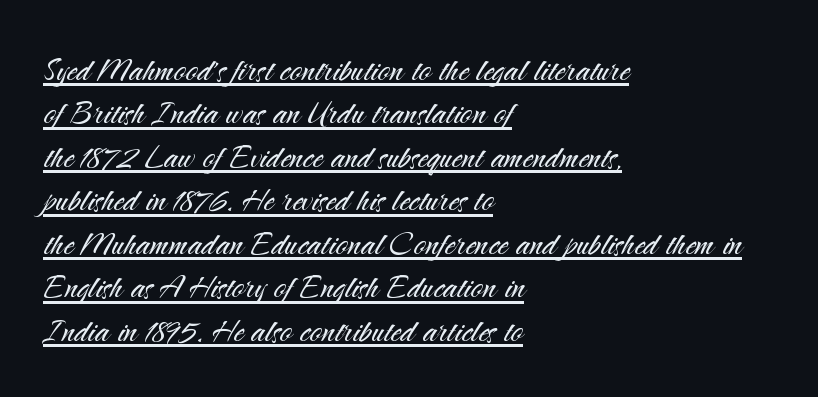
Q: Is the text bold? A: No.
Q: Is the text italic (slanted)? A: Yes.
Q: Is the typeface a serif or a sans-serif typeface? A: Sans-serif.
Q: Is the text underlined? A: Yes.
Q: How is the paragraph aligned? A: Left-aligned.
Q: Is the spacing between letters normal or unusually wide? A: Normal.
Q: Is the spacing between lines tight, normal or loose? A: Tight.
Q: Width (condensed, normal, or wide)? A: Normal.
Q: Stroke contrast? A: Medium.
Q: x-height? A: Small.
Q: Monospaced? A: No.
